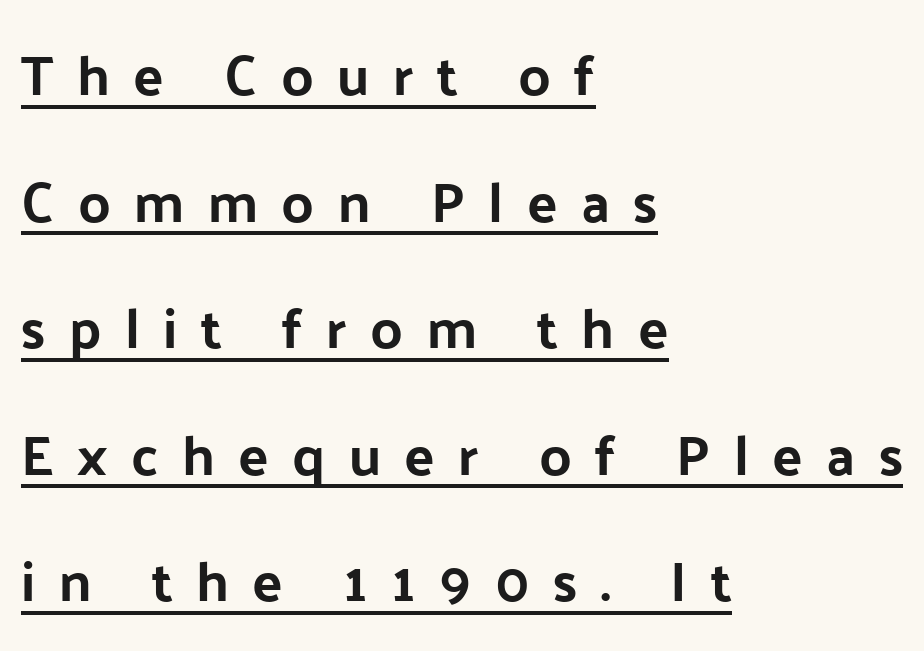
Regarding serifs, this sample does without them. The letters stand upright; this is a roman face. The typesetter chose a ragged-right arrangement here. The typesetting leans heavy: a genuine bold.
